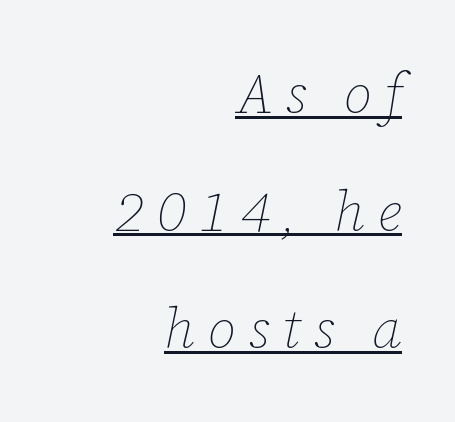
{"italic": "yes", "lean": "right", "slant_degrees": 12, "bold": "no", "weight": "thin", "width": "normal", "stroke_contrast": "low", "x_height": "medium", "monospaced": "no", "underline": "yes", "align": "right", "line_spacing": "loose", "line_spacing_ratio": 2.1, "letter_spacing": "wide", "letter_spacing_em": 0.22, "glyph_px": 56}
